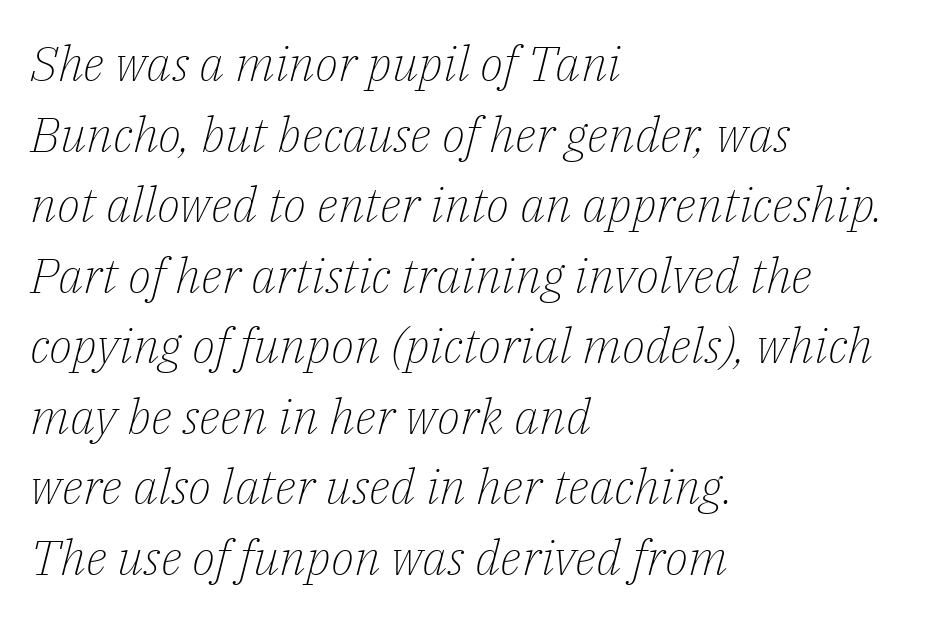
{"serif": "yes", "italic": "yes", "lean": "right", "slant_degrees": 14, "bold": "no", "weight": "light", "width": "normal", "stroke_contrast": "low", "x_height": "medium", "monospaced": "no", "underline": "no", "align": "left", "line_spacing": "normal", "line_spacing_ratio": 1.44, "letter_spacing": "normal", "letter_spacing_em": 0.0, "glyph_px": 49}
